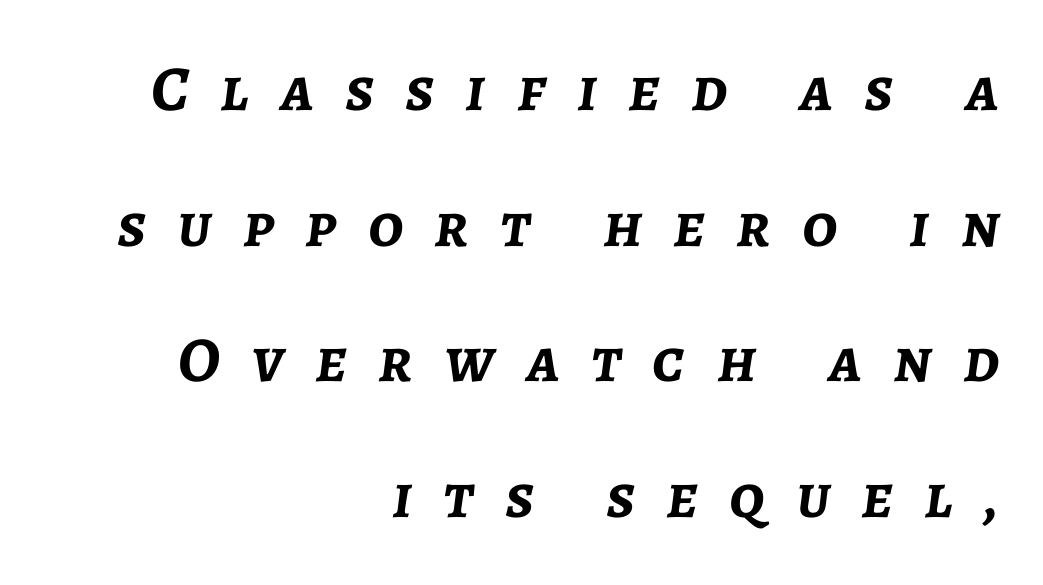
The image shows 64 px semibold type, italic (leaning right); set right-aligned, loose line spacing (2.12x), unusually wide letter spacing (+0.49 em), not underlined; low stroke contrast and a medium x-height.
